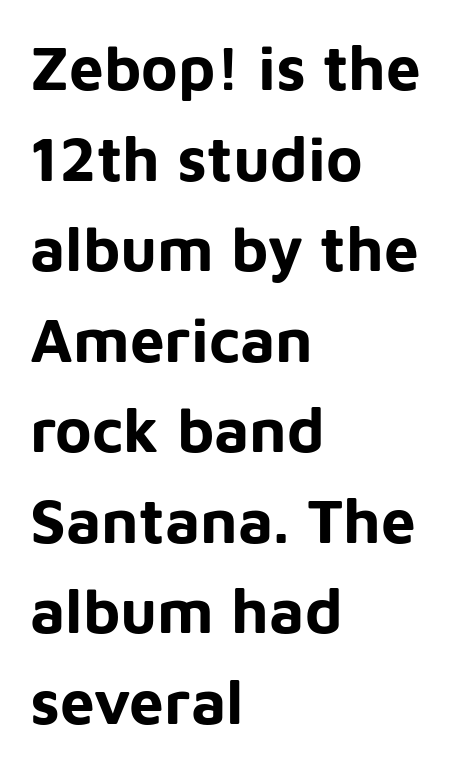
{"serif": "no", "italic": "no", "bold": "yes", "weight": "bold", "width": "normal", "stroke_contrast": "low", "x_height": "medium", "monospaced": "no", "underline": "no", "align": "left", "line_spacing": "normal", "line_spacing_ratio": 1.46, "letter_spacing": "normal", "letter_spacing_em": 0.0, "glyph_px": 62}
